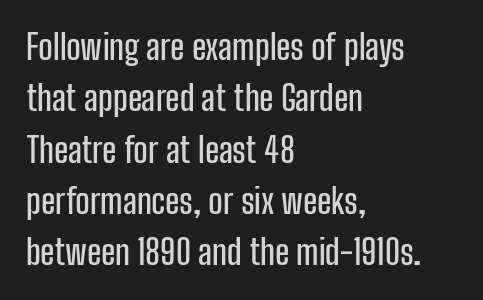
Q: Is the text italic (slanted)? A: No, it is upright.
Q: Is the typeface a serif or a sans-serif typeface? A: Sans-serif.
Q: Is the text underlined? A: No.
Q: How is the paragraph aligned? A: Left-aligned.
Q: Is the spacing between letters normal or unusually wide? A: Normal.
Q: Is the spacing between lines tight, normal or loose? A: Normal.
Q: Width (condensed, normal, or wide)? A: Condensed.
Q: Stroke contrast? A: Low.
Q: x-height? A: Medium.
Q: Monospaced? A: No.
